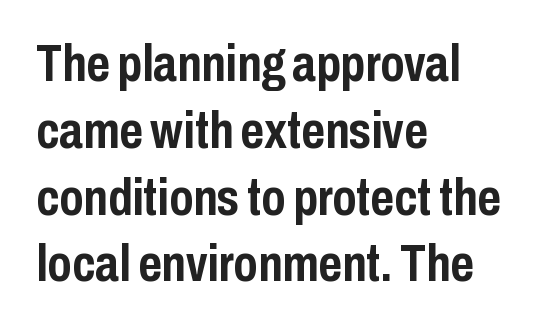
Q: Is the text bold? A: Yes.
Q: Is the text italic (slanted)? A: No, it is upright.
Q: Is the typeface a serif or a sans-serif typeface? A: Sans-serif.
Q: Is the text underlined? A: No.
Q: How is the paragraph aligned? A: Left-aligned.
Q: Is the spacing between letters normal or unusually wide? A: Normal.
Q: Is the spacing between lines tight, normal or loose? A: Normal.
Q: Width (condensed, normal, or wide)? A: Condensed.
Q: Stroke contrast? A: Low.
Q: x-height? A: Medium.
Q: Monospaced? A: No.
